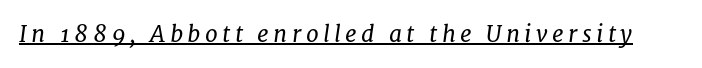
A quiet, ordinary-to-light weight characterises the typeface. It's the slanting kind of type. The specimen includes a rule beneath the text block's lines.
